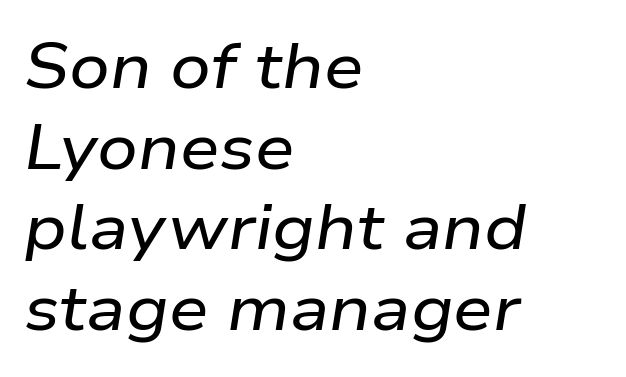
Q: Is the text italic (slanted)? A: Yes, it leans right by about 9 degrees.
Q: Is the text underlined? A: No.
Q: How is the paragraph aligned? A: Left-aligned.
Q: Is the spacing between letters normal or unusually wide? A: Normal.
Q: Is the spacing between lines tight, normal or loose? A: Normal.
Q: Width (condensed, normal, or wide)? A: Wide.
Q: Stroke contrast? A: Low.
Q: x-height? A: Medium.
Q: Monospaced? A: No.
